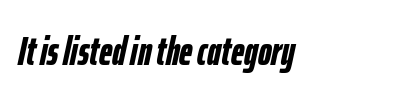
Rule under the text: the space is simply empty. The passage shown is emphatically bold. Every character sits at an angle, as italics do. Here the designer chose a conventional face with non-uniform glyph widths. Nobody touched the tracking dial on this one.
